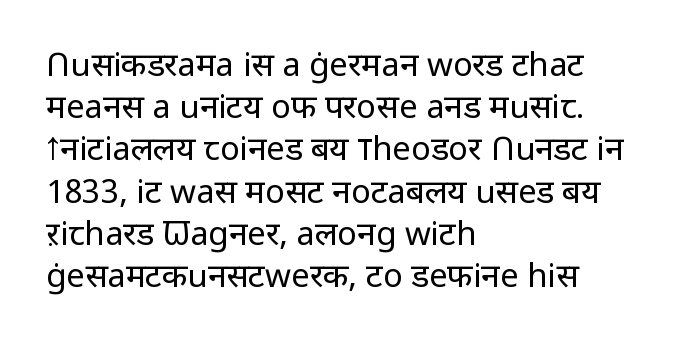
Q: Is the text bold? A: No.
Q: Is the text italic (slanted)? A: No, it is upright.
Q: Is the typeface a serif or a sans-serif typeface? A: Sans-serif.
Q: Is the text underlined? A: No.
Q: How is the paragraph aligned? A: Left-aligned.
Q: Is the spacing between letters normal or unusually wide? A: Normal.
Q: Is the spacing between lines tight, normal or loose? A: Normal.
Q: Width (condensed, normal, or wide)? A: Normal.
Q: Stroke contrast? A: Low.
Q: x-height? A: Medium.
Q: Monospaced? A: No.
